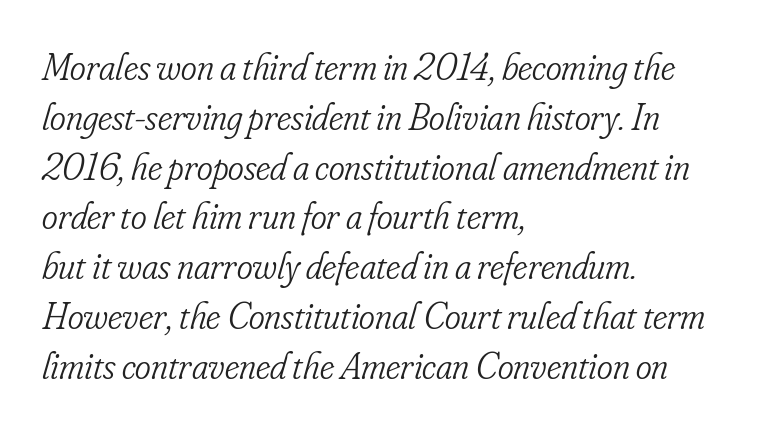
{"serif": "yes", "italic": "yes", "lean": "right", "slant_degrees": 16, "bold": "no", "weight": "light", "width": "condensed", "stroke_contrast": "low", "x_height": "small", "monospaced": "no", "underline": "no", "align": "left", "line_spacing": "normal", "line_spacing_ratio": 1.31, "letter_spacing": "normal", "letter_spacing_em": 0.0, "glyph_px": 38}
